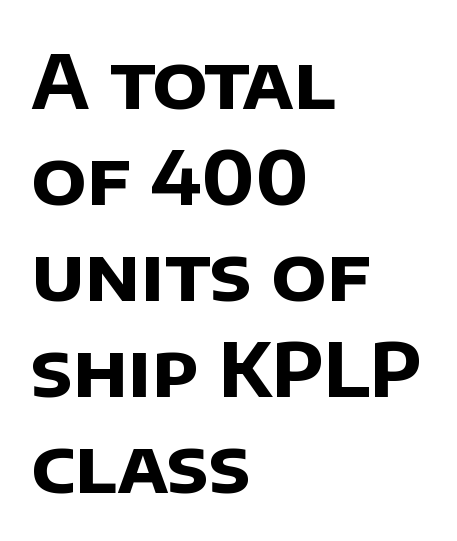
Q: Is the text bold? A: Yes.
Q: Is the typeface a serif or a sans-serif typeface? A: Sans-serif.
Q: Is the text underlined? A: No.
Q: How is the paragraph aligned? A: Left-aligned.
Q: Is the spacing between letters normal or unusually wide? A: Normal.
Q: Is the spacing between lines tight, normal or loose? A: Normal.
Q: Width (condensed, normal, or wide)? A: Normal.
Q: Stroke contrast? A: Low.
Q: x-height? A: Large.
Q: Monospaced? A: No.
